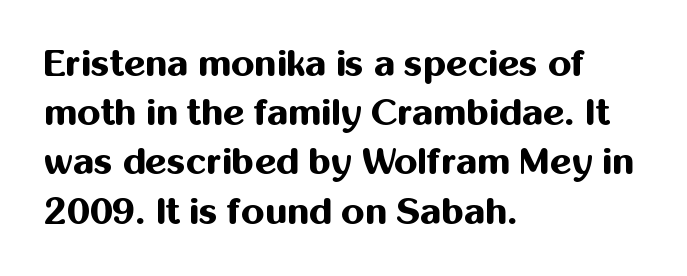
The block of text has a typical density, with ordinary space between rows. How heavy is the stroke? Heavy — this is a bold. This rendering leaves character spacing at its baseline value. The letters advance in unequal steps, a hallmark of proportional type. The lettering holds an erect, upright posture throughout. Is this a sans? Yes — the strokes have no serifs.
